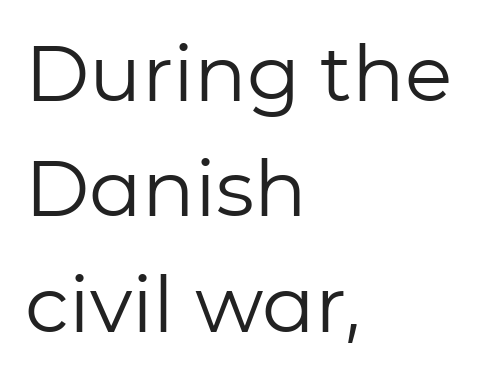
The image shows 78 px regular-weight sans-serif type, upright; set left-aligned, normal line spacing (1.48x), normal letter spacing, not underlined; low stroke contrast and a medium x-height.
